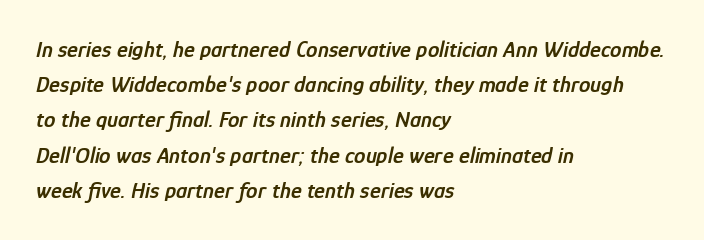
{"italic": "yes", "lean": "right", "slant_degrees": 12, "bold": "semi", "underline": "no", "align": "left", "line_spacing": "normal", "line_spacing_ratio": 1.53, "letter_spacing": "normal", "letter_spacing_em": 0.0, "glyph_px": 23}
